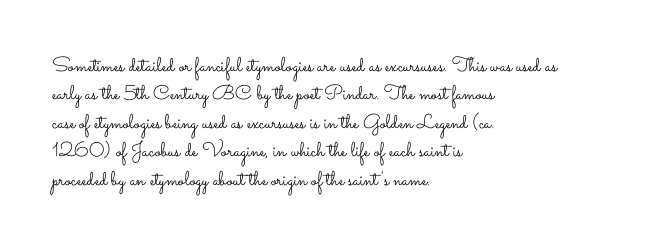
{"bold": "no", "underline": "no", "align": "left", "line_spacing": "normal", "line_spacing_ratio": 1.42, "letter_spacing": "normal", "letter_spacing_em": 0.0, "glyph_px": 20}
